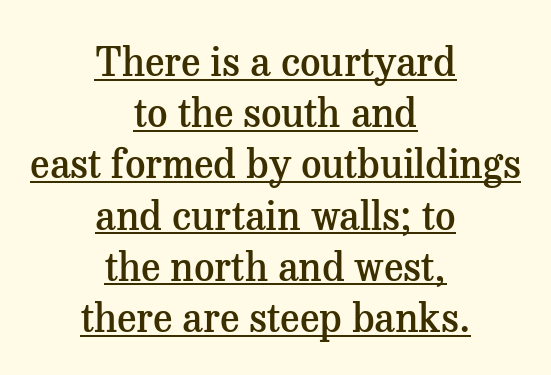
Q: Is the text bold? A: Semi-bold.
Q: Is the text italic (slanted)? A: No, it is upright.
Q: Is the typeface a serif or a sans-serif typeface? A: Serif.
Q: Is the text underlined? A: Yes.
Q: How is the paragraph aligned? A: Centered.
Q: Is the spacing between letters normal or unusually wide? A: Normal.
Q: Is the spacing between lines tight, normal or loose? A: Normal.
Q: Width (condensed, normal, or wide)? A: Normal.
Q: Stroke contrast? A: Medium.
Q: x-height? A: Medium.
Q: Monospaced? A: No.
